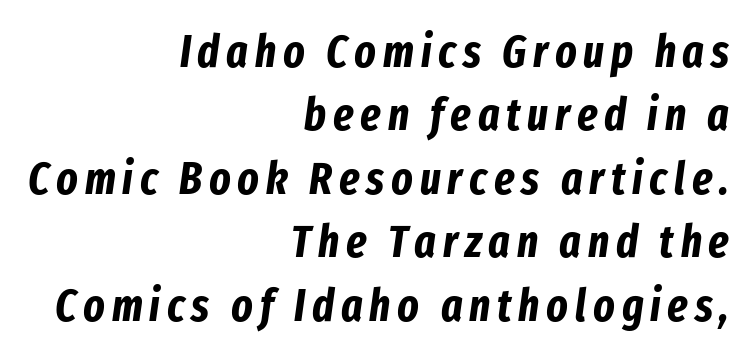
The image shows 45 px bold, condensed type, italic (leaning right); set right-aligned, normal line spacing (1.41x), not underlined; low stroke contrast and a medium x-height.
